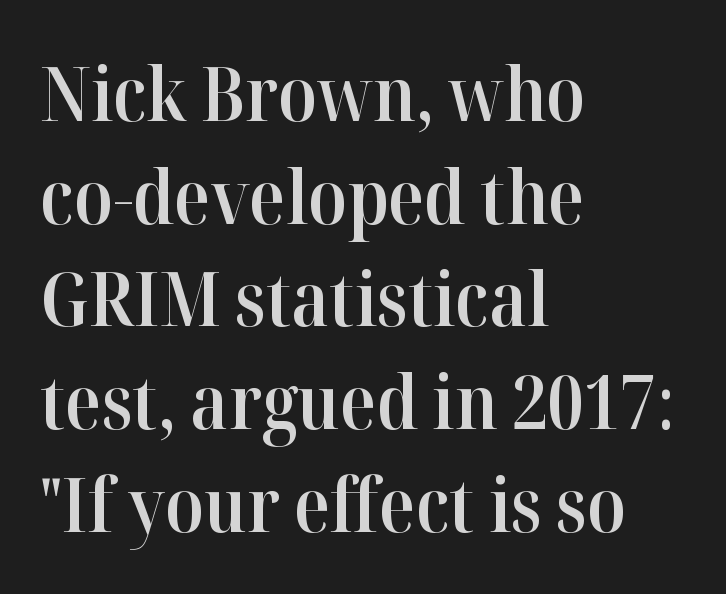
Q: Is the text bold? A: Semi-bold.
Q: Is the text italic (slanted)? A: No, it is upright.
Q: Is the typeface a serif or a sans-serif typeface? A: Serif.
Q: Is the text underlined? A: No.
Q: How is the paragraph aligned? A: Left-aligned.
Q: Is the spacing between letters normal or unusually wide? A: Normal.
Q: Is the spacing between lines tight, normal or loose? A: Normal.
Q: Width (condensed, normal, or wide)? A: Normal.
Q: Stroke contrast? A: High.
Q: x-height? A: Medium.
Q: Monospaced? A: No.
